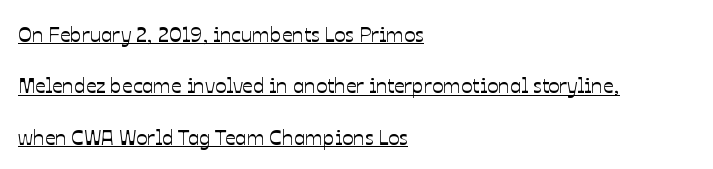
A continuous stroke trails under the words, as in a hyperlink. Is there any slant? The stems are plumb. Letter spacing: default. Caption: multi-line text, flush left, ragged right. Regarding leading, the lines here are spaced well apart.
